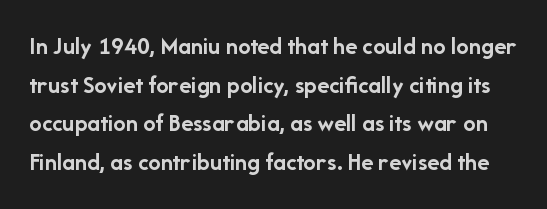
Q: Is the text bold? A: Yes.
Q: Is the text italic (slanted)? A: No, it is upright.
Q: Is the text underlined? A: No.
Q: Is the spacing between letters normal or unusually wide? A: Normal.
Q: Is the spacing between lines tight, normal or loose? A: Normal.
